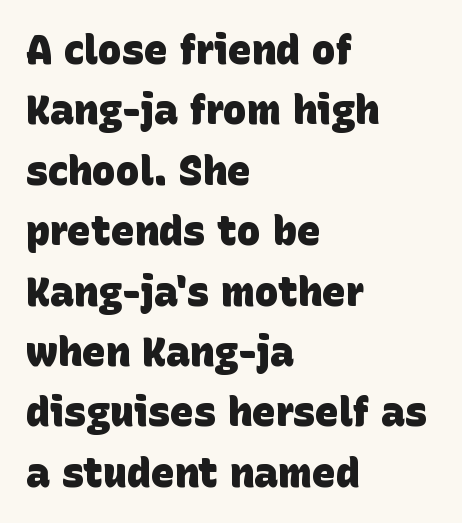
{"serif": "no", "bold": "yes", "weight": "heavy", "width": "normal", "stroke_contrast": "low", "x_height": "large", "monospaced": "no", "underline": "no", "align": "left", "line_spacing": "normal", "line_spacing_ratio": 1.51, "letter_spacing": "normal", "letter_spacing_em": 0.0, "glyph_px": 40}
